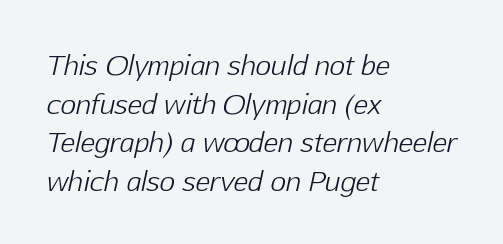
Q: Is the text bold? A: No.
Q: Is the text italic (slanted)? A: Yes, it leans right by about 12 degrees.
Q: Is the text underlined? A: No.
Q: How is the paragraph aligned? A: Left-aligned.
Q: Is the spacing between letters normal or unusually wide? A: Normal.
Q: Is the spacing between lines tight, normal or loose? A: Normal.
